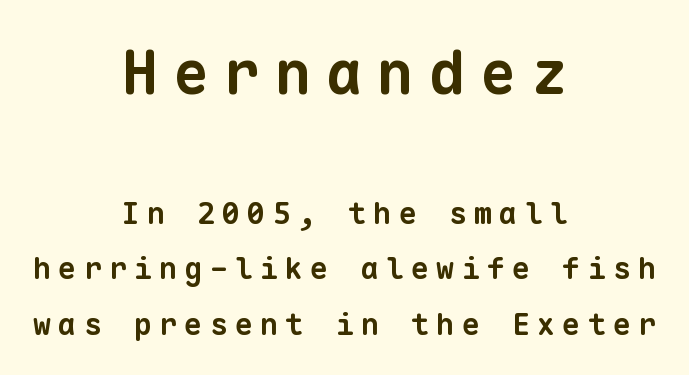
The image shows 61 px bold sans-serif type, monospaced; set centered, line spacing 1.85x, unusually wide letter spacing (+0.24 em), not underlined; the first (top) block is 2.03x larger; low stroke contrast and a medium x-height.
